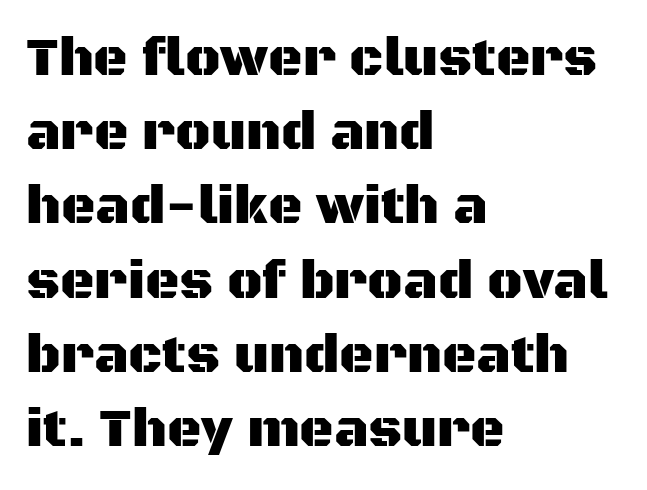
{"serif": "no", "italic": "no", "width": "normal", "stroke_contrast": "medium", "x_height": "large", "monospaced": "no", "underline": "no", "align": "left", "line_spacing": "normal", "line_spacing_ratio": 1.4, "letter_spacing": "normal", "letter_spacing_em": 0.0, "glyph_px": 53}
